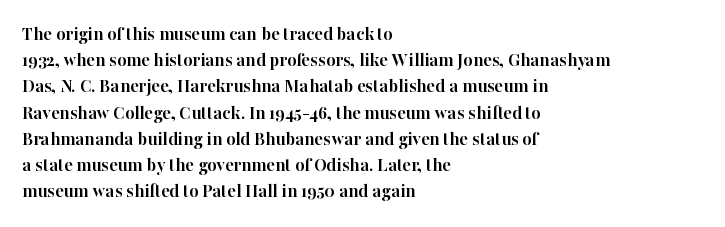
The image shows 20 px bold type, upright; set left-aligned, normal line spacing (1.31x), normal letter spacing, not underlined.
